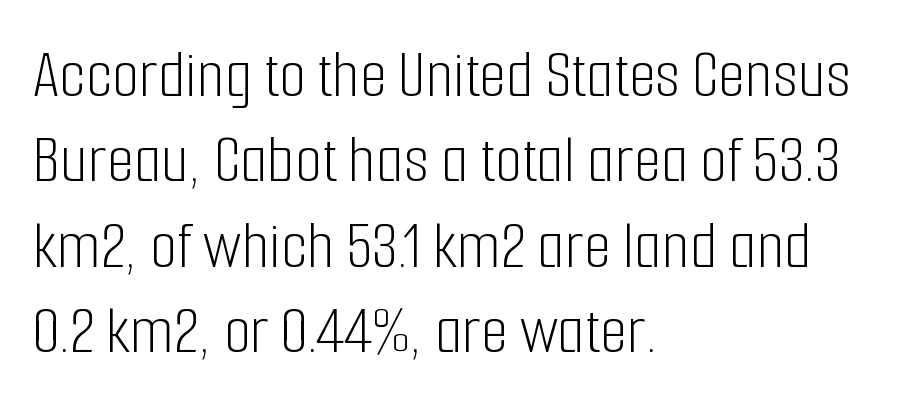
Alignment: flush left. The cut favours lightness, reaching ordinary text weight at its darkest. Only glyphs here, with clear space below each row. Character widths vary here, with narrow letters taking less room than wide ones. Grotesque or geometric, the face here clearly has no serifs.
